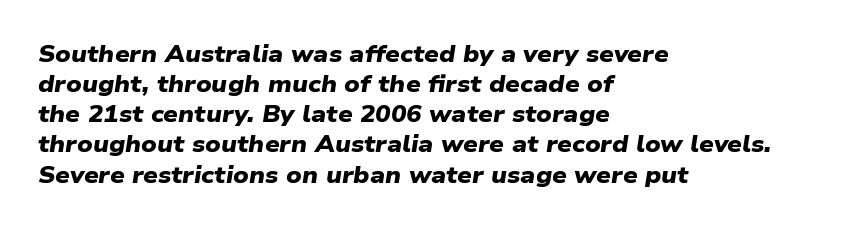
{"bold": "yes", "underline": "no", "align": "left", "line_spacing": "normal", "line_spacing_ratio": 1.31, "letter_spacing": "normal", "letter_spacing_em": 0.0, "glyph_px": 23}
